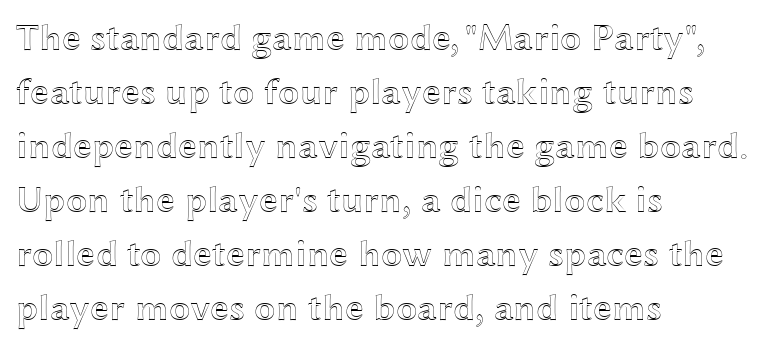
Q: Is the text italic (slanted)? A: No, it is upright.
Q: Is the text underlined? A: No.
Q: How is the paragraph aligned? A: Left-aligned.
Q: Is the spacing between letters normal or unusually wide? A: Normal.
Q: Is the spacing between lines tight, normal or loose? A: Normal.
Q: Width (condensed, normal, or wide)? A: Wide.
Q: x-height? A: Medium.
Q: Monospaced? A: No.
